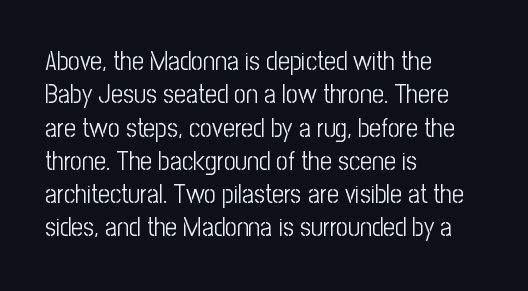
Q: Is the text bold? A: No.
Q: Is the text italic (slanted)? A: No, it is upright.
Q: Is the text underlined? A: No.
Q: How is the paragraph aligned? A: Left-aligned.
Q: Is the spacing between letters normal or unusually wide? A: Normal.
Q: Is the spacing between lines tight, normal or loose? A: Normal.
